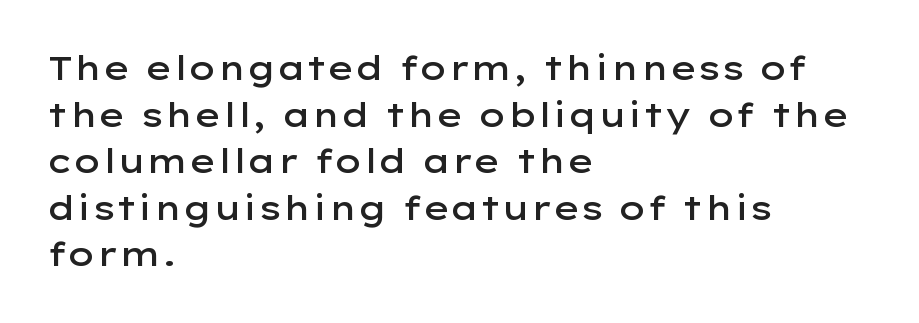
{"serif": "no", "italic": "no", "bold": "semi", "weight": "semibold", "width": "wide", "stroke_contrast": "low", "x_height": "medium", "monospaced": "no", "underline": "no", "align": "left", "line_spacing": "normal", "line_spacing_ratio": 1.41, "letter_spacing": "normal", "letter_spacing_em": 0.0, "glyph_px": 33}
